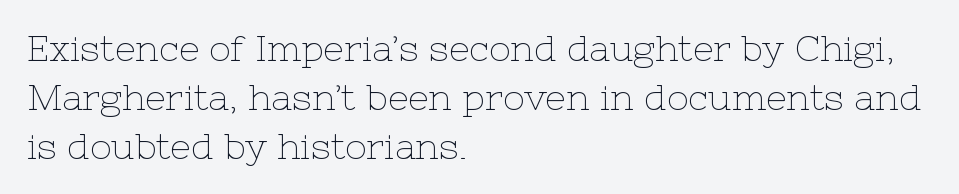
If you drew a ruler down the left edge, every line would touch it. The rendering uses a moderate line-height, typical for paragraphs. Standard letterfit; no display-style spreading of the glyphs. Ascenders rise straight up at ninety degrees. Check where the strokes stop: tiny serifs finish them off. The space directly below the letters is spotless.
